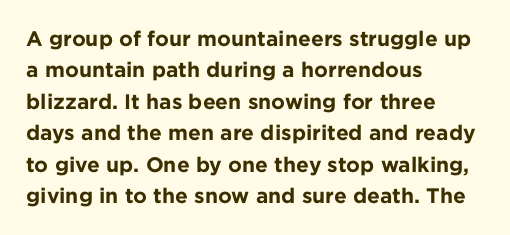
The image shows 21 px bold type, upright; set left-aligned, normal line spacing (1.5x), normal letter spacing, not underlined.
